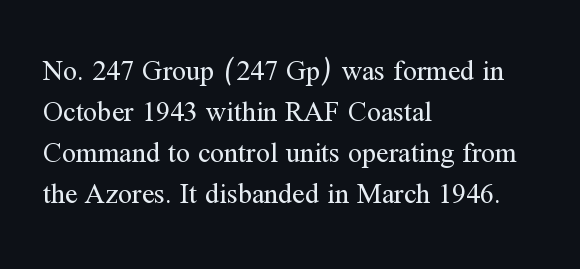
The image shows 28 px regular-weight serif type, upright; set left-aligned, normal line spacing (1.47x), normal letter spacing, not underlined; medium stroke contrast and a medium x-height.
